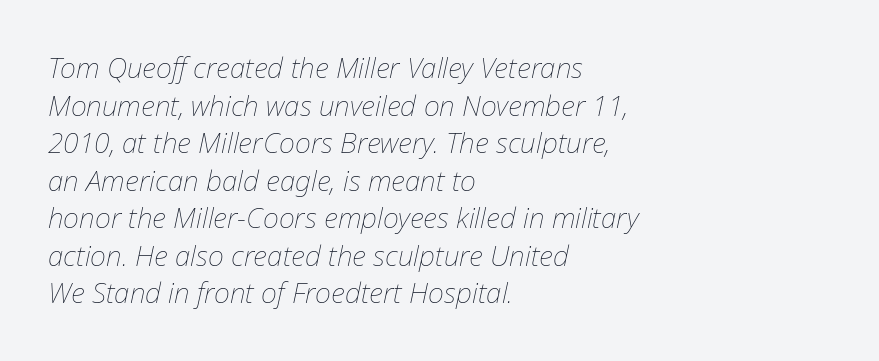
Q: Is the text bold? A: No.
Q: Is the text italic (slanted)? A: Yes, it leans right by about 12 degrees.
Q: Is the text underlined? A: No.
Q: How is the paragraph aligned? A: Left-aligned.
Q: Is the spacing between letters normal or unusually wide? A: Normal.
Q: Is the spacing between lines tight, normal or loose? A: Normal.
Q: Width (condensed, normal, or wide)? A: Normal.
Q: Stroke contrast? A: Low.
Q: x-height? A: Medium.
Q: Monospaced? A: No.
